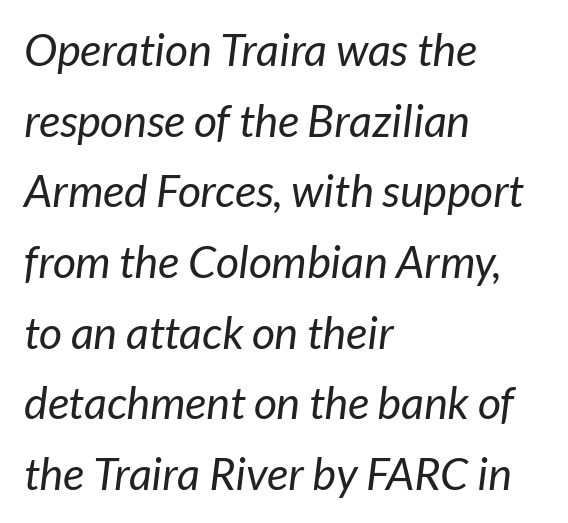
{"serif": "no", "bold": "no", "weight": "regular", "width": "normal", "stroke_contrast": "low", "x_height": "medium", "monospaced": "no", "underline": "no", "align": "left", "line_spacing": "normal", "line_spacing_ratio": 1.57, "letter_spacing": "normal", "letter_spacing_em": 0.0, "glyph_px": 45}
